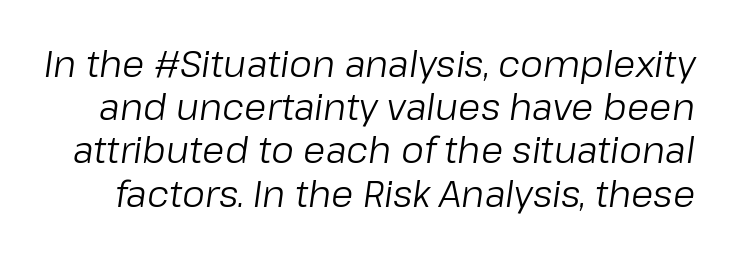
The image shows 36 px regular-weight type, italic (leaning right); set line spacing 1.2x, normal letter spacing, not underlined; low stroke contrast and a medium x-height.
